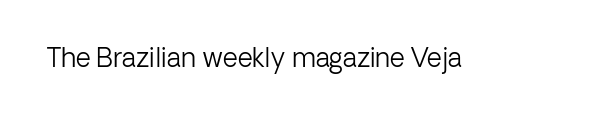
{"italic": "no", "bold": "no", "underline": "no", "letter_spacing": "normal", "letter_spacing_em": 0.0, "glyph_px": 26}
